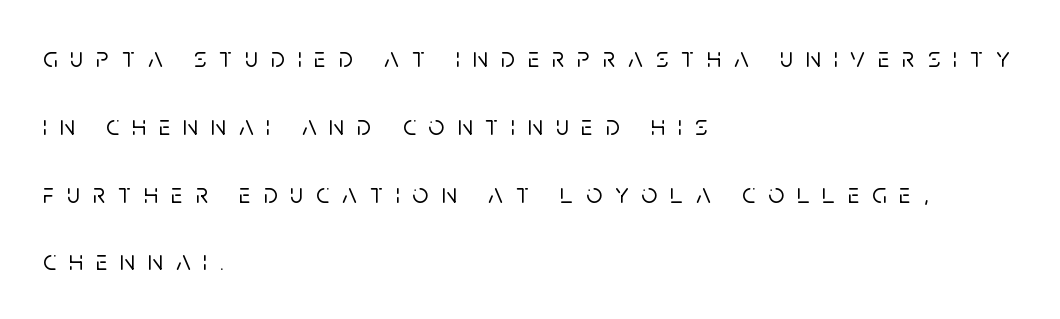
{"serif": "no", "italic": "no", "width": "normal", "stroke_contrast": "low", "x_height": "large", "monospaced": "no", "underline": "no", "align": "left", "line_spacing": "loose", "line_spacing_ratio": 2.42, "letter_spacing": "wide", "letter_spacing_em": 0.46, "glyph_px": 28}
